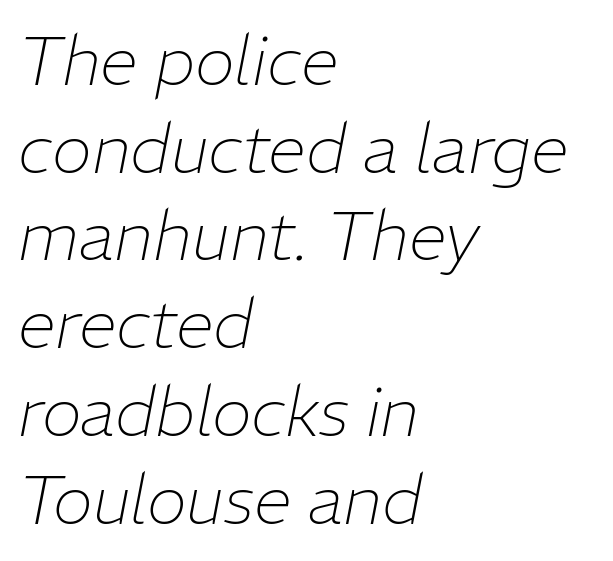
{"italic": "yes", "lean": "right", "slant_degrees": 11, "bold": "no", "weight": "thin", "width": "normal", "stroke_contrast": "low", "x_height": "medium", "monospaced": "no", "underline": "no", "align": "left", "line_spacing": "normal", "line_spacing_ratio": 1.29, "letter_spacing": "normal", "letter_spacing_em": 0.0, "glyph_px": 68}
